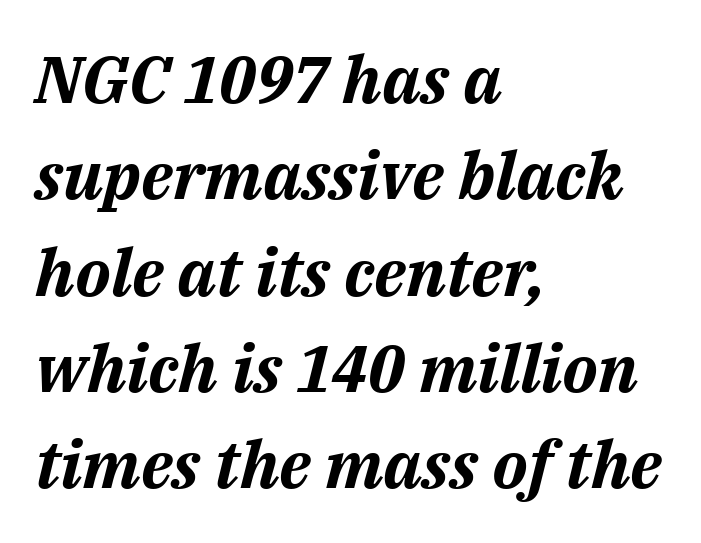
{"italic": "yes", "lean": "right", "slant_degrees": 14, "bold": "yes", "weight": "bold", "width": "normal", "stroke_contrast": "medium", "x_height": "medium", "monospaced": "no", "underline": "no", "align": "left", "line_spacing": "normal", "line_spacing_ratio": 1.46, "letter_spacing": "normal", "letter_spacing_em": 0.0, "glyph_px": 66}
